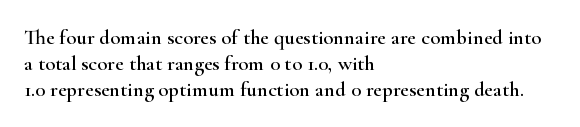
Q: Is the text italic (slanted)? A: No, it is upright.
Q: Is the text underlined? A: No.
Q: How is the paragraph aligned? A: Left-aligned.
Q: Is the spacing between letters normal or unusually wide? A: Normal.
